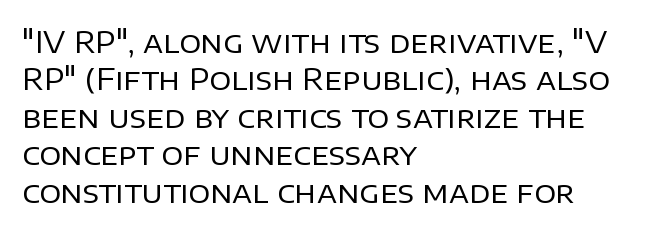
The image shows 30 px regular-weight sans-serif type, upright; set left-aligned, normal line spacing (1.25x), normal letter spacing, not underlined; low stroke contrast and a large x-height.
